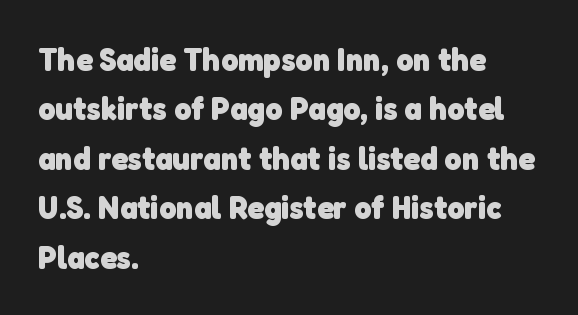
Q: Is the text bold? A: Yes.
Q: Is the typeface a serif or a sans-serif typeface? A: Sans-serif.
Q: Is the text underlined? A: No.
Q: How is the paragraph aligned? A: Left-aligned.
Q: Is the spacing between letters normal or unusually wide? A: Normal.
Q: Is the spacing between lines tight, normal or loose? A: Normal.
Q: Width (condensed, normal, or wide)? A: Normal.
Q: Stroke contrast? A: Low.
Q: x-height? A: Medium.
Q: Monospaced? A: No.
